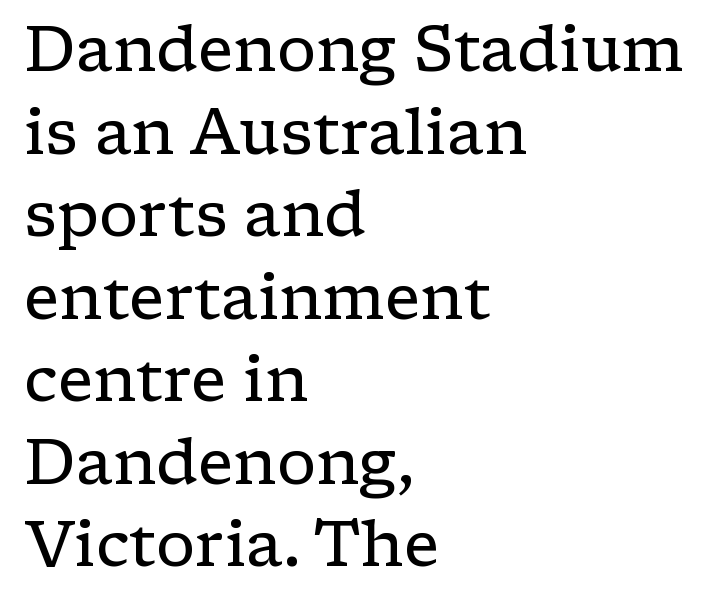
The image shows 63 px regular-weight, wide serif type, upright; set left-aligned, normal line spacing (1.31x), normal letter spacing, not underlined; low stroke contrast and a medium x-height.
